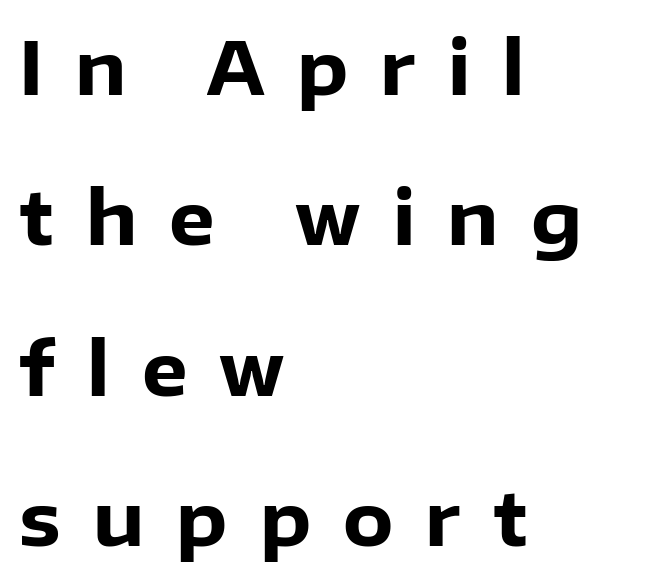
Here the glyphs are tracked loosely, breaking word shapes into spaced letters. When letters stand straight like this, we call the style roman or upright. Each glyph is drawn with heavy, bold strokes. This is sans-serif lettering, the kind often seen on screens and signage.
